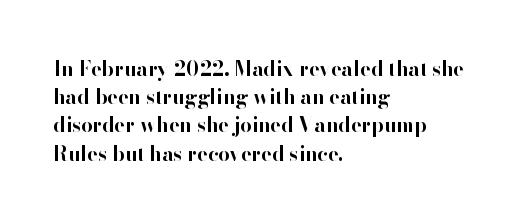
Q: Is the text bold? A: Yes.
Q: Is the text italic (slanted)? A: No, it is upright.
Q: Is the text underlined? A: No.
Q: How is the paragraph aligned? A: Left-aligned.
Q: Is the spacing between letters normal or unusually wide? A: Normal.
Q: Is the spacing between lines tight, normal or loose? A: Normal.
